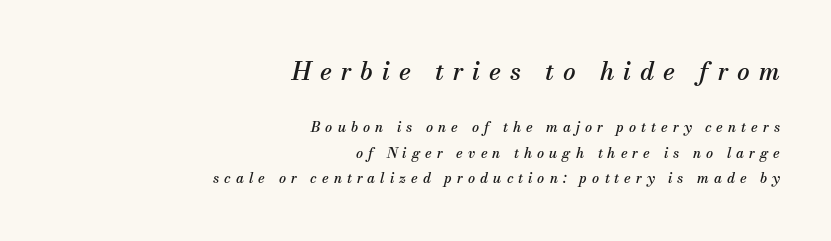
The text carries the slant typical of an italic or oblique font. Words appear elongated and porous because spacing is wide. Typesetter's note — upper block bumped up in size, lower block left smaller. The rendering anchors every line to the right-hand side. The glyphs are unaccompanied by any horizontal stroke below them.
